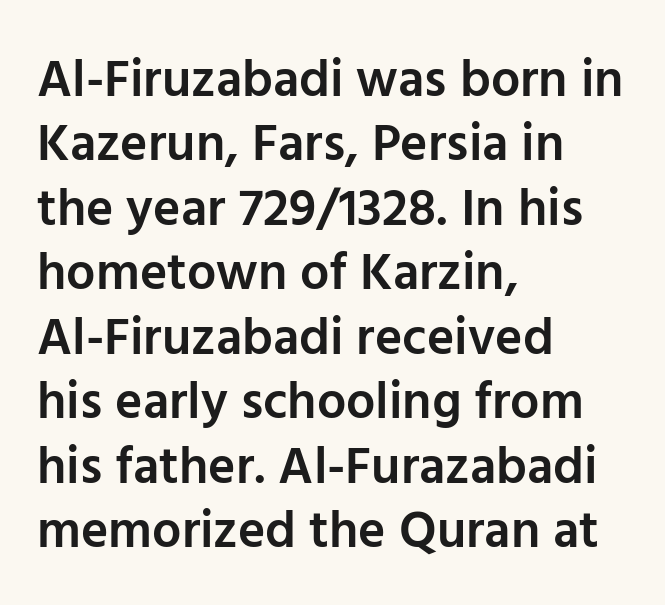
{"serif": "no", "italic": "no", "bold": "semi", "weight": "semibold", "width": "normal", "stroke_contrast": "low", "x_height": "medium", "monospaced": "no", "underline": "no", "align": "left", "line_spacing_ratio": 1.24, "letter_spacing": "normal", "letter_spacing_em": 0.0, "glyph_px": 52}
